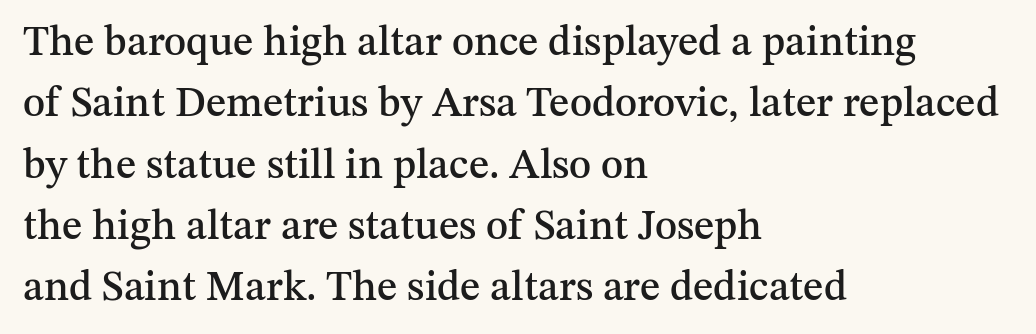
The image shows 42 px serif type, upright; set left-aligned, normal line spacing (1.46x), normal letter spacing, not underlined; medium stroke contrast and a medium x-height.
